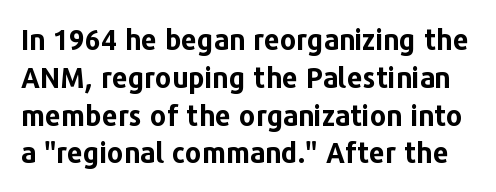
{"serif": "no", "italic": "no", "bold": "yes", "weight": "bold", "width": "normal", "stroke_contrast": "low", "x_height": "medium", "monospaced": "no", "underline": "no", "line_spacing": "normal", "line_spacing_ratio": 1.35, "letter_spacing": "normal", "letter_spacing_em": 0.0, "glyph_px": 28}
